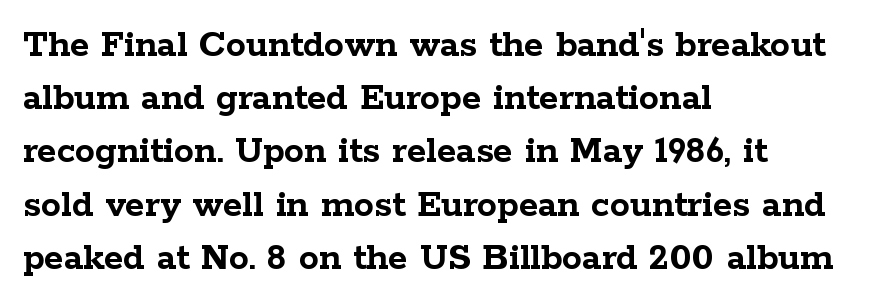
Is the block centered? No — it sits flush against the left margin. Ascenders rise straight up at ninety degrees. What weight is shown? A full bold with thick strokes. Think of a printed novel: that variable character pitch is what you see here.
